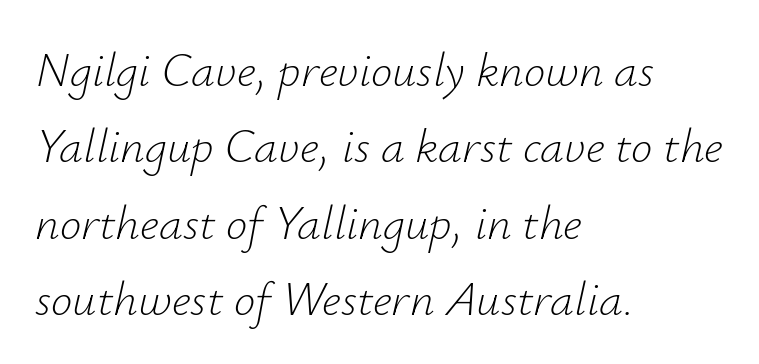
{"italic": "yes", "lean": "right", "slant_degrees": 12, "bold": "no", "weight": "light", "width": "normal", "stroke_contrast": "low", "x_height": "small", "monospaced": "no", "underline": "no", "align": "left", "line_spacing": "normal", "line_spacing_ratio": 1.59, "letter_spacing": "normal", "letter_spacing_em": 0.0, "glyph_px": 48}
